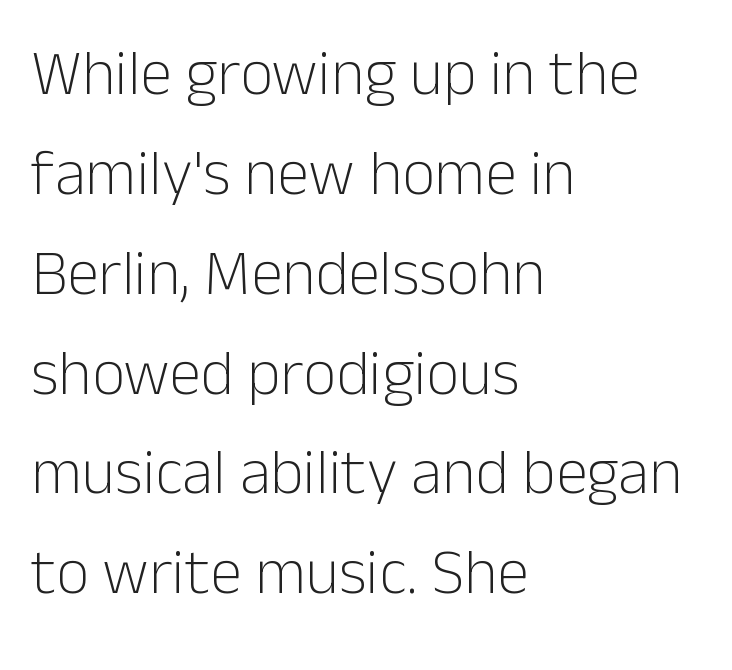
Q: Is the text bold? A: No.
Q: Is the text italic (slanted)? A: No, it is upright.
Q: Is the typeface a serif or a sans-serif typeface? A: Sans-serif.
Q: Is the text underlined? A: No.
Q: How is the paragraph aligned? A: Left-aligned.
Q: Is the spacing between letters normal or unusually wide? A: Normal.
Q: Is the spacing between lines tight, normal or loose? A: Normal.
Q: Width (condensed, normal, or wide)? A: Normal.
Q: Stroke contrast? A: Low.
Q: x-height? A: Medium.
Q: Monospaced? A: No.
